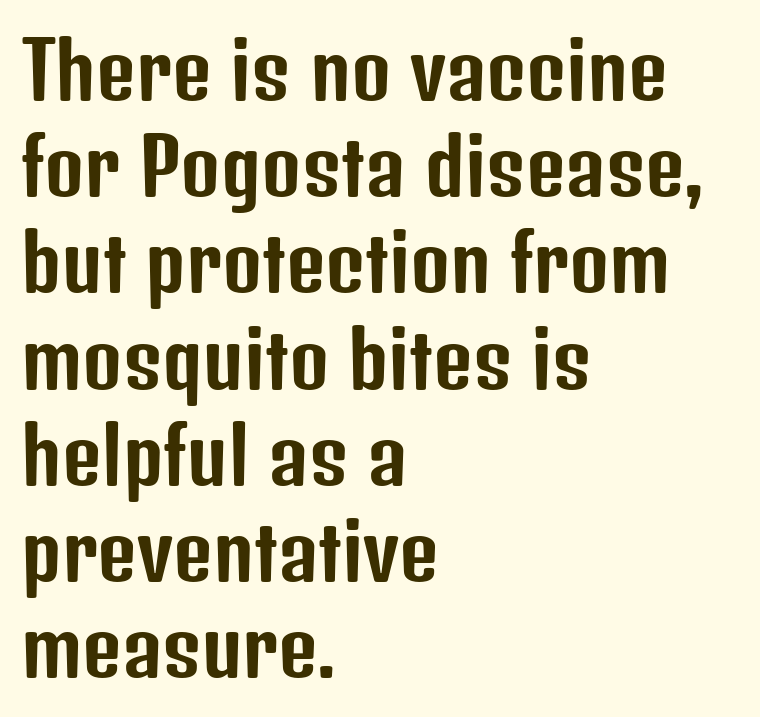
Q: Is the text italic (slanted)? A: No, it is upright.
Q: Is the typeface a serif or a sans-serif typeface? A: Sans-serif.
Q: Is the text underlined? A: No.
Q: How is the paragraph aligned? A: Left-aligned.
Q: Is the spacing between letters normal or unusually wide? A: Normal.
Q: Is the spacing between lines tight, normal or loose? A: Normal.
Q: Width (condensed, normal, or wide)? A: Condensed.
Q: Stroke contrast? A: Low.
Q: x-height? A: Medium.
Q: Monospaced? A: No.
